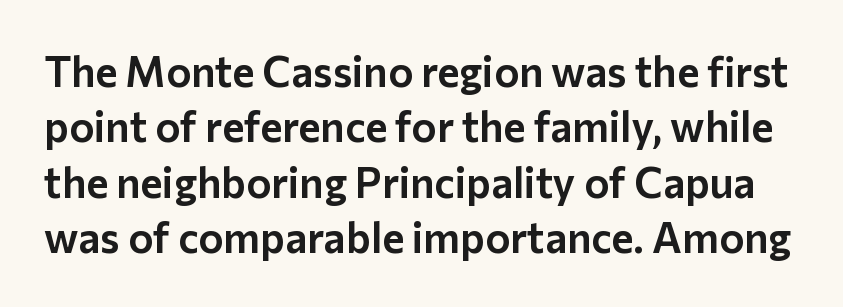
The designer left line spacing at the default. Proportional: the letters do not fall into vertical columns. The rendering keeps characters at their native spacing. The lettering holds an erect, upright posture throughout.
